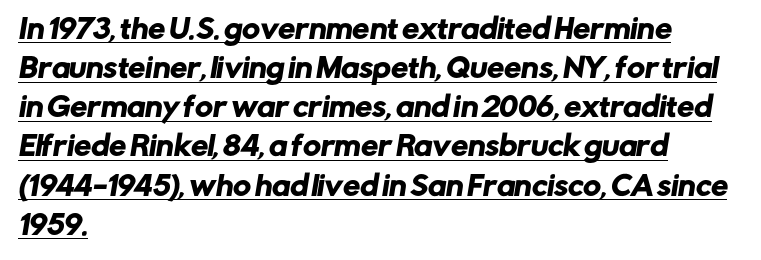
Does the copy run flush right? No — it runs flush left. Every word sits above its own underline. Spacing between characters is what you'd get straight out of the box. Interline gaps are of average width in this sample.
